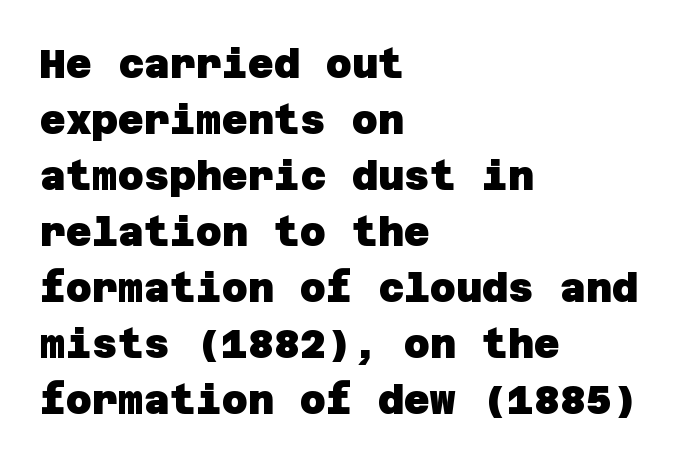
Caption: bold face, heavy strokes. You could call the tracking neutral — neither tight nor loose. Layout note: lines flush left. The baseline area is clear. Interline gaps are of average width in this sample.
